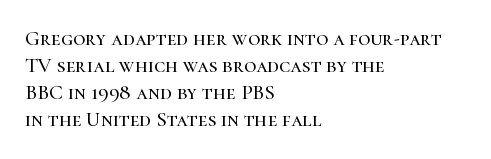
The image shows 21 px text type, upright; set left-aligned, normal line spacing (1.29x), normal letter spacing, not underlined.
